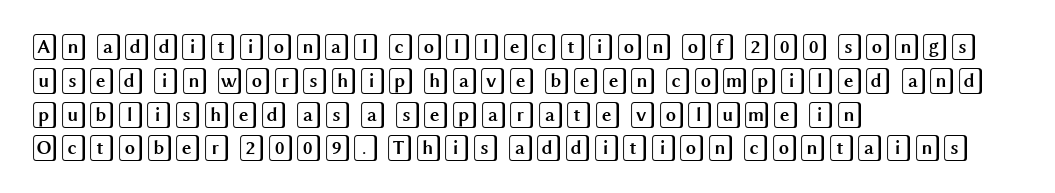
The ragged edge is on the right, which tells us the setting is flush left. How would I describe the line gaps? Plain and ordinary. This is the regular roman posture of the typeface. Only glyphs here, with clear space below each row.
